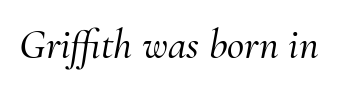
Is this a sans? No — the strokes have serifs. Spacing verdict: proportional, widths tailored to each character. Clear beneath every line of the passage. It's the slanting kind of type.
